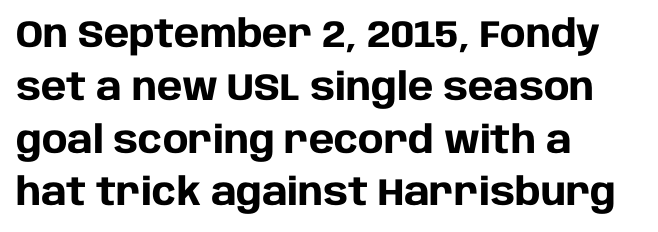
Q: Is the text bold? A: Yes.
Q: Is the text italic (slanted)? A: No, it is upright.
Q: Is the typeface a serif or a sans-serif typeface? A: Sans-serif.
Q: Is the text underlined? A: No.
Q: How is the paragraph aligned? A: Left-aligned.
Q: Is the spacing between letters normal or unusually wide? A: Normal.
Q: Is the spacing between lines tight, normal or loose? A: Normal.
Q: Width (condensed, normal, or wide)? A: Normal.
Q: Stroke contrast? A: Low.
Q: x-height? A: Large.
Q: Monospaced? A: No.
